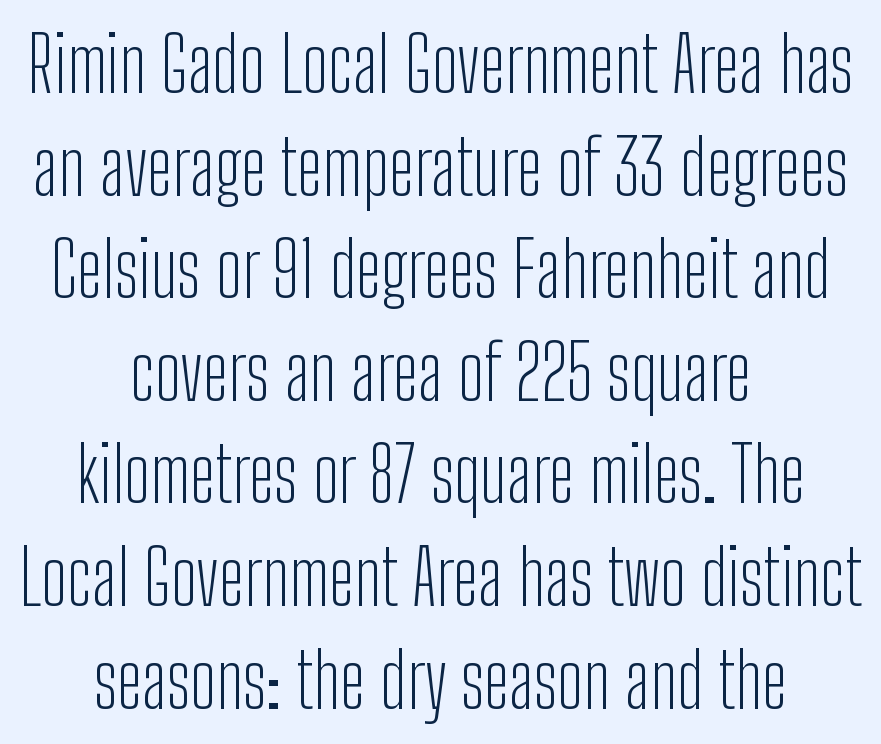
The area under the type is left untouched. The rendering uses natural spacing where letterforms have individual widths. A typesetter would mark this as roman, not italic. Bold? No — there's no thickening of the strokes. Serif or sans? Sans — the stroke terminals are bare. The vertical gap from one line to the next is medium.
